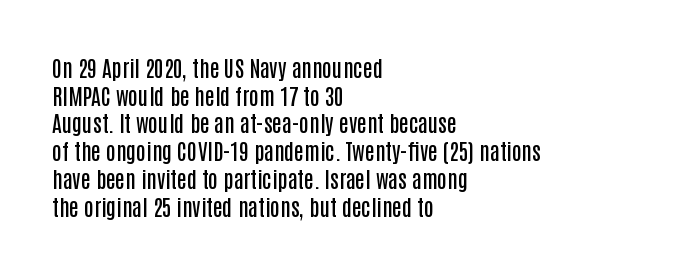
You can tell it's not italic because the verticals are truly vertical. Underlining? Definitely not there. Teacher's note: observe the even left margin — that is flush-left alignment. On the weight axis this lands at semibold, roughly 600.
